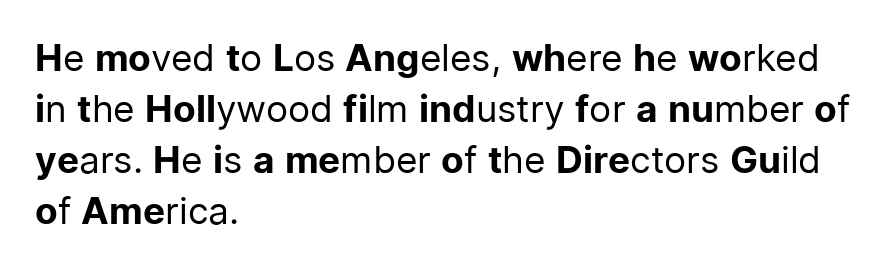
The image shows 37 px regular-weight sans-serif type, upright; set left-aligned, normal line spacing (1.38x), normal letter spacing, not underlined; low stroke contrast and a medium x-height.
